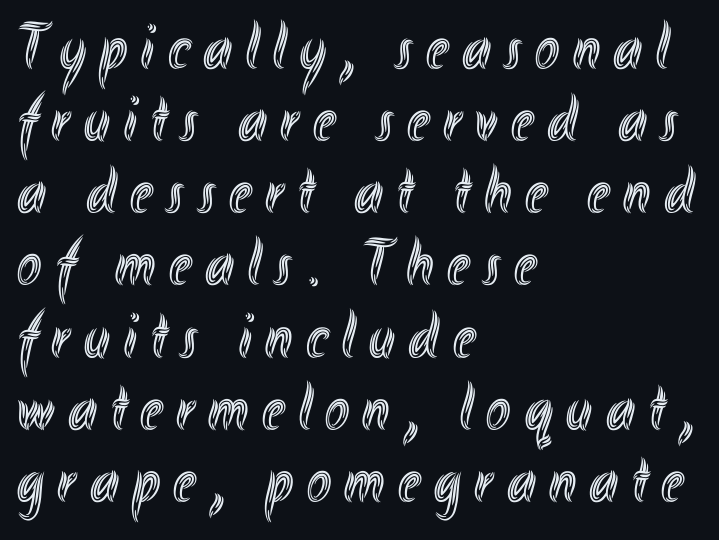
Q: Is the text italic (slanted)? A: Yes.
Q: Is the text underlined? A: No.
Q: How is the paragraph aligned? A: Left-aligned.
Q: Is the spacing between letters normal or unusually wide? A: Unusually wide.
Q: Is the spacing between lines tight, normal or loose? A: Tight.
Q: Width (condensed, normal, or wide)? A: Condensed.
Q: x-height? A: Small.
Q: Monospaced? A: No.
